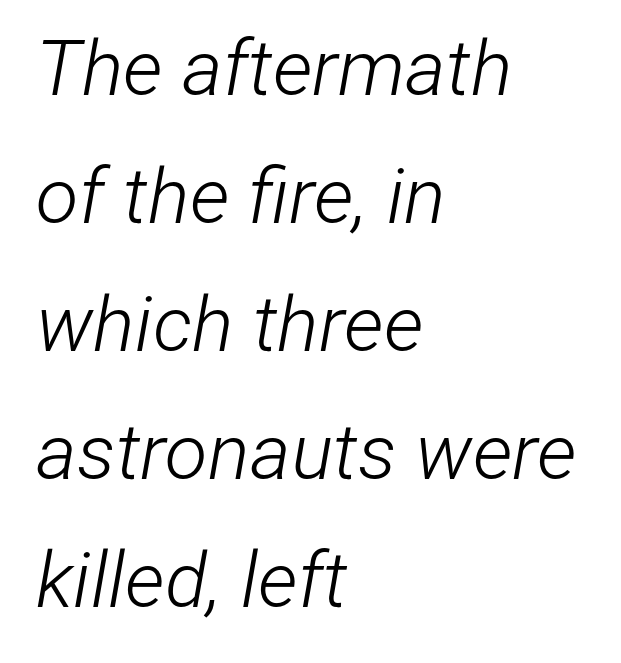
Honestly, the letter spacing is just normal — you wouldn't notice it. Unbolded letterforms with no extra heft. The gap between lines stays unmarked. The letters advance in unequal steps, a hallmark of proportional type.
